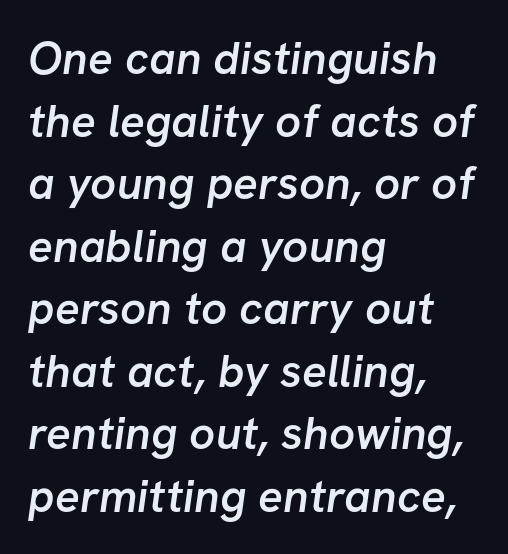
{"serif": "no", "bold": "semi", "weight": "semibold", "width": "normal", "stroke_contrast": "low", "x_height": "medium", "monospaced": "no", "underline": "no", "align": "left", "line_spacing": "normal", "line_spacing_ratio": 1.36, "letter_spacing": "normal", "letter_spacing_em": 0.0, "glyph_px": 46}
